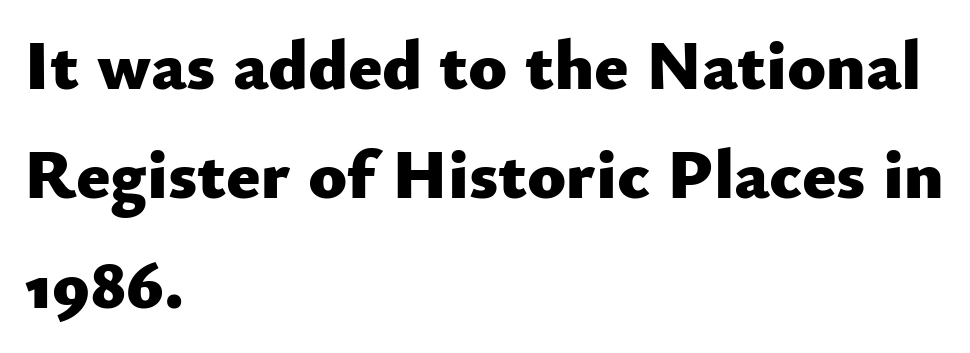
The passage shown is typed in a proportional face where columns would drift. One-word summary of the alignment: left. This is roman type, the default non-slanted kind. Nothing unusual about the tracking: characters are spaced as the font intends.
